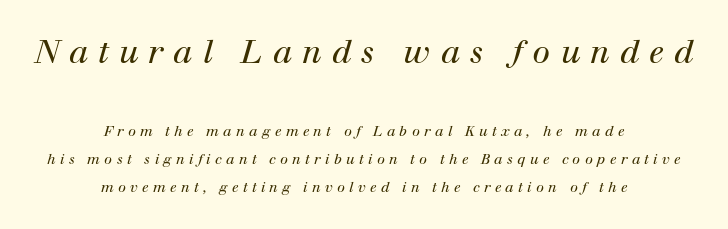
Q: Is the text bold? A: No.
Q: Is the text italic (slanted)? A: Yes, it leans right by about 12 degrees.
Q: Is the typeface a serif or a sans-serif typeface? A: Serif.
Q: Is the text underlined? A: No.
Q: How is the paragraph aligned? A: Centered.
Q: Is the spacing between letters normal or unusually wide? A: Unusually wide.
Q: Is the spacing between lines tight, normal or loose? A: Loose.
Q: Which block of text is set in a larger size, the first (top) or the second (bottom)? A: The first (top) one.
Q: Width (condensed, normal, or wide)? A: Normal.
Q: Stroke contrast? A: High.
Q: x-height? A: Medium.
Q: Monospaced? A: No.
